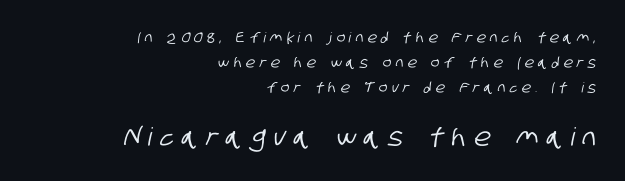
The image shows 25 px text type; set right-aligned, line spacing 1.79x, unusually wide letter spacing (+0.32 em), not underlined; the second (bottom) block is 1.79x larger.
